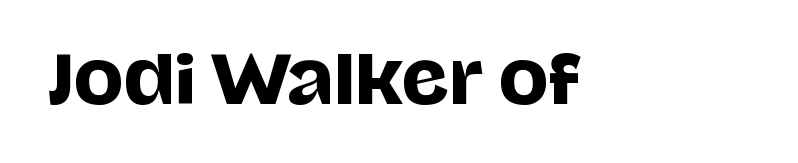
Q: Is the text italic (slanted)? A: No, it is upright.
Q: Is the typeface a serif or a sans-serif typeface? A: Sans-serif.
Q: Is the text underlined? A: No.
Q: Is the spacing between letters normal or unusually wide? A: Normal.
Q: Width (condensed, normal, or wide)? A: Normal.
Q: Stroke contrast? A: Low.
Q: x-height? A: Large.
Q: Monospaced? A: No.
